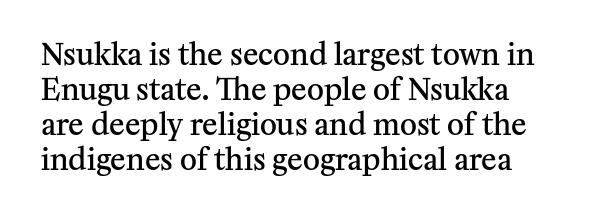
The image shows 29 px semibold serif type, upright; set line spacing 1.21x, normal letter spacing, not underlined; medium stroke contrast and a medium x-height.
